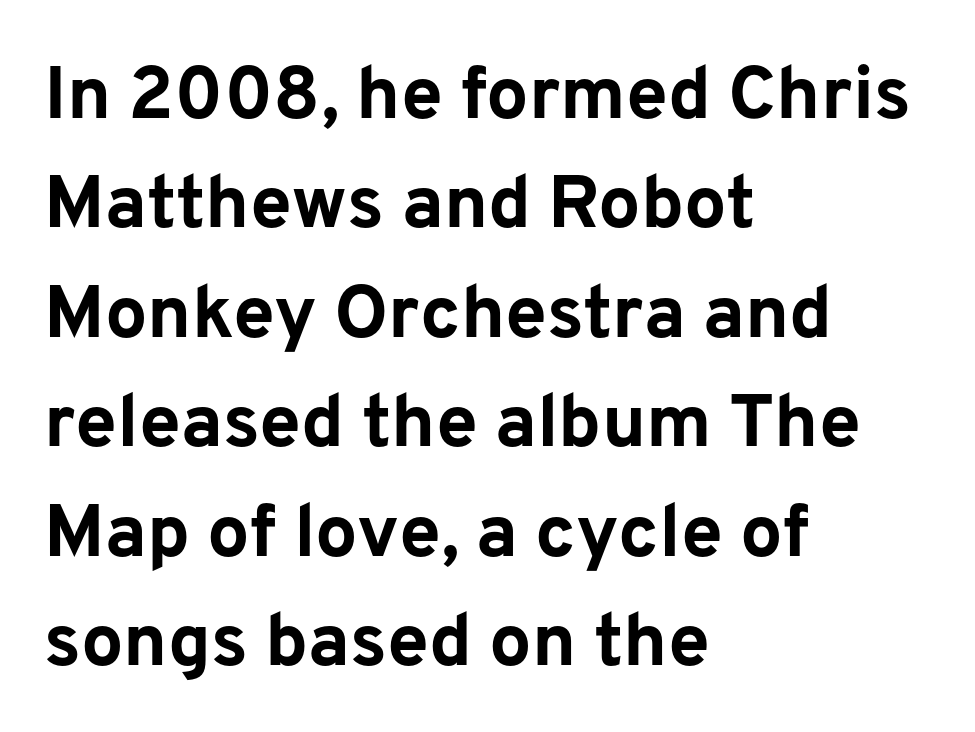
{"serif": "no", "italic": "no", "bold": "yes", "weight": "bold", "width": "normal", "stroke_contrast": "low", "x_height": "medium", "monospaced": "no", "underline": "no", "align": "left", "line_spacing": "normal", "line_spacing_ratio": 1.46, "letter_spacing": "normal", "letter_spacing_em": 0.0, "glyph_px": 75}
